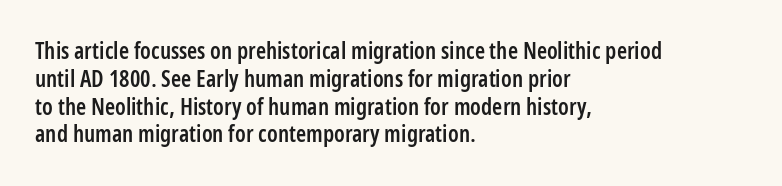
{"italic": "no", "bold": "semi", "underline": "no", "align": "left", "line_spacing_ratio": 1.21, "letter_spacing": "normal", "letter_spacing_em": 0.0, "glyph_px": 23}
